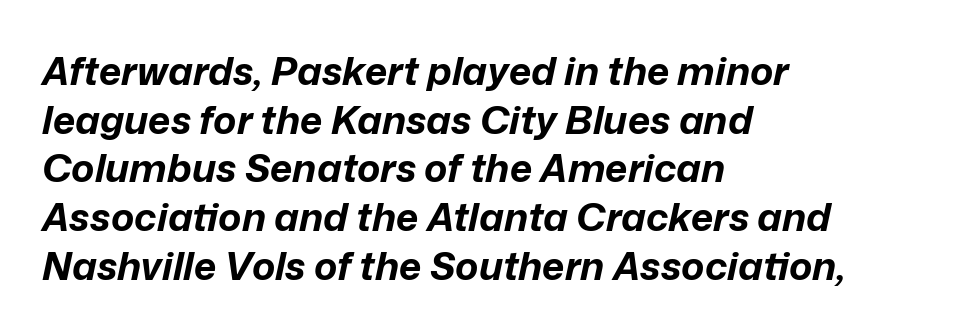
Q: Is the text bold? A: Yes.
Q: Is the text italic (slanted)? A: Yes, it leans right by about 12 degrees.
Q: Is the text underlined? A: No.
Q: How is the paragraph aligned? A: Left-aligned.
Q: Is the spacing between letters normal or unusually wide? A: Normal.
Q: Is the spacing between lines tight, normal or loose? A: Normal.
Q: Width (condensed, normal, or wide)? A: Normal.
Q: Stroke contrast? A: Low.
Q: x-height? A: Medium.
Q: Monospaced? A: No.
